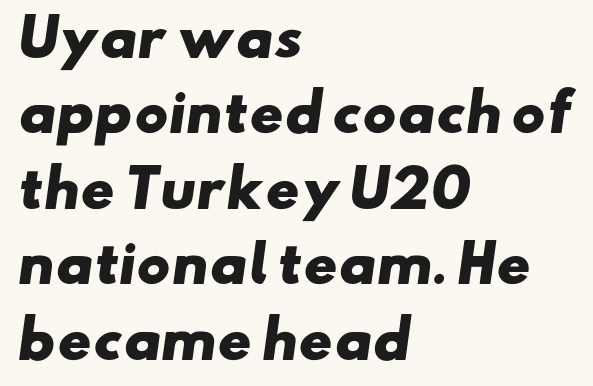
The vertical gap from one line to the next is medium. The baseline area is clear. As a designer I'd log this as weight 700, bold. All the whitespace from short lines collects on the right. A sans-serif font was chosen for this passage.
